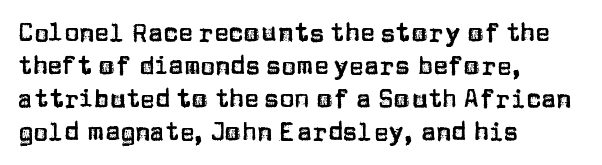
Every row of glyphs begins at an identical x-position on the left. Words appear dense and cohesive because spacing is normal. Unlike italic type, these characters show no tilt at all. Vertical spacing — default. Check under the words: just untouched page.
